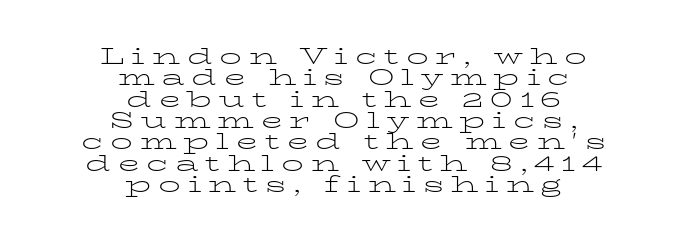
When letters stand straight like this, we call the style roman or upright. This sample uses expanded letter spacing, leaving extra air between glyphs. The typesetter chose a symmetrical, centered arrangement here. Bare-footed words on every line. The rendering uses a small line-height, squeezing the rows.
